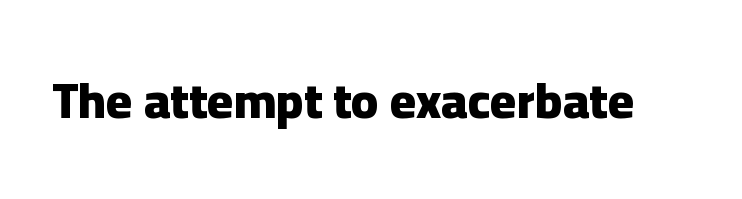
{"serif": "no", "italic": "no", "bold": "yes", "weight": "heavy", "width": "normal", "stroke_contrast": "low", "x_height": "medium", "monospaced": "no", "underline": "no", "letter_spacing": "normal", "letter_spacing_em": 0.0, "glyph_px": 50}
